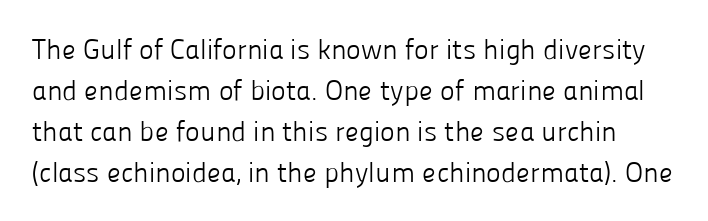
{"serif": "no", "italic": "no", "bold": "no", "weight": "light", "width": "normal", "stroke_contrast": "low", "x_height": "medium", "monospaced": "no", "underline": "no", "line_spacing": "normal", "line_spacing_ratio": 1.46, "letter_spacing": "normal", "letter_spacing_em": 0.0, "glyph_px": 28}
